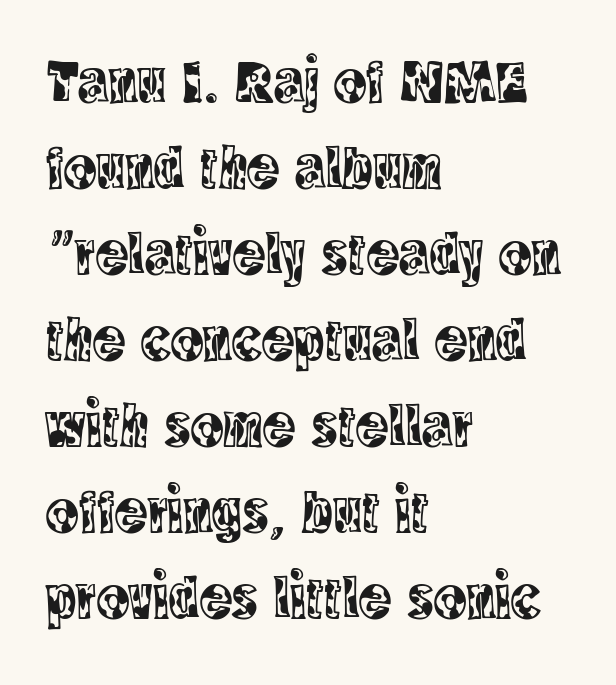
Regarding leading, the lines here are spaced in the standard way. Honestly, there is no underline to notice here at all. Layout note: lines flush left. This rendering employs a face with finishing strokes, i.e., a serif. These lines were composed using upright roman letters. These lines keep a tight, regular rhythm from letter to letter.
